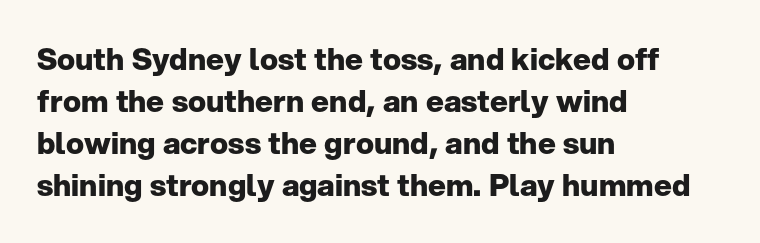
The typesetter chose a ragged-right arrangement here. Set as a true bold cut, around the 700 mark. Characters follow at the spacing the type designer built in. Looks like regular typesetting: each glyph gets only the width it needs. No feet cap the strokes, marking this as sans-serif type.
